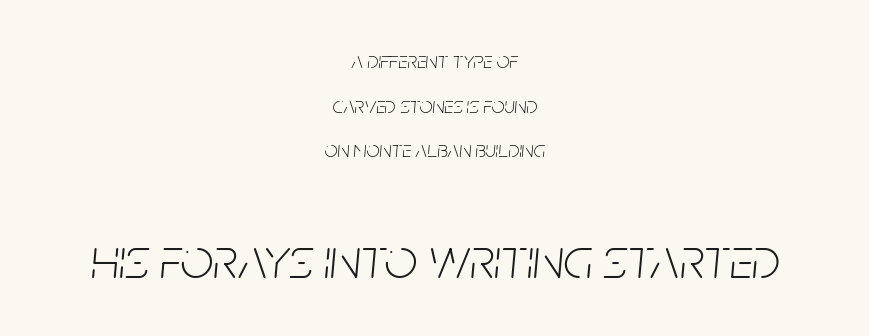
The image shows 58 px light, condensed type, italic (leaning right); set centered, loose line spacing (1.94x), normal letter spacing, not underlined; the second (bottom) block is 2.52x larger; low stroke contrast and a large x-height.
